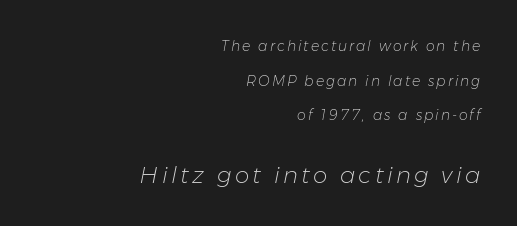
Q: Is the text bold? A: No.
Q: Is the text italic (slanted)? A: Yes, it leans right by about 11 degrees.
Q: Is the text underlined? A: No.
Q: How is the paragraph aligned? A: Right-aligned.
Q: Is the spacing between lines tight, normal or loose? A: Loose.
Q: Which block of text is set in a larger size, the first (top) or the second (bottom)? A: The second (bottom) one.
